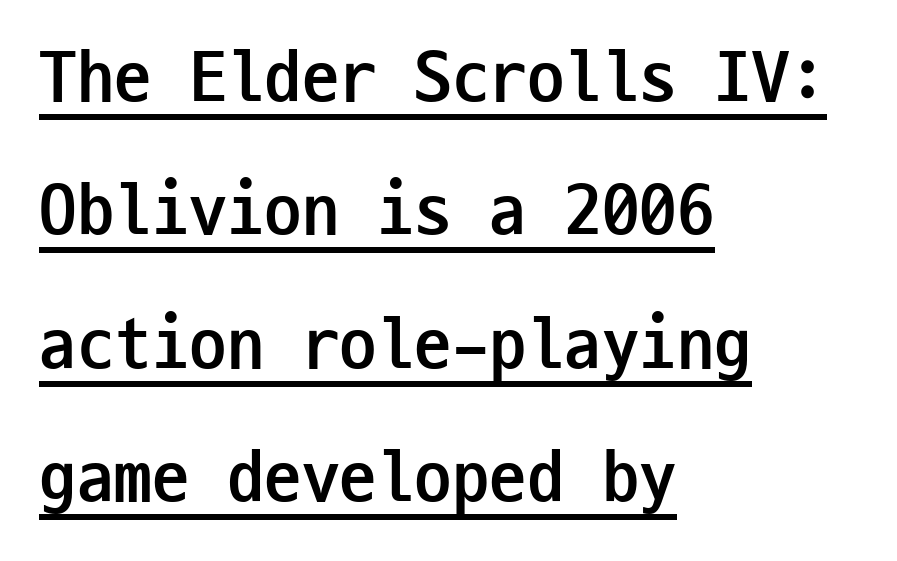
Q: Is the text bold? A: Yes.
Q: Is the text italic (slanted)? A: No, it is upright.
Q: Is the typeface a serif or a sans-serif typeface? A: Sans-serif.
Q: Is the text underlined? A: Yes.
Q: How is the paragraph aligned? A: Left-aligned.
Q: Is the spacing between letters normal or unusually wide? A: Normal.
Q: Width (condensed, normal, or wide)? A: Condensed.
Q: Stroke contrast? A: Low.
Q: x-height? A: Medium.
Q: Monospaced? A: Yes.
